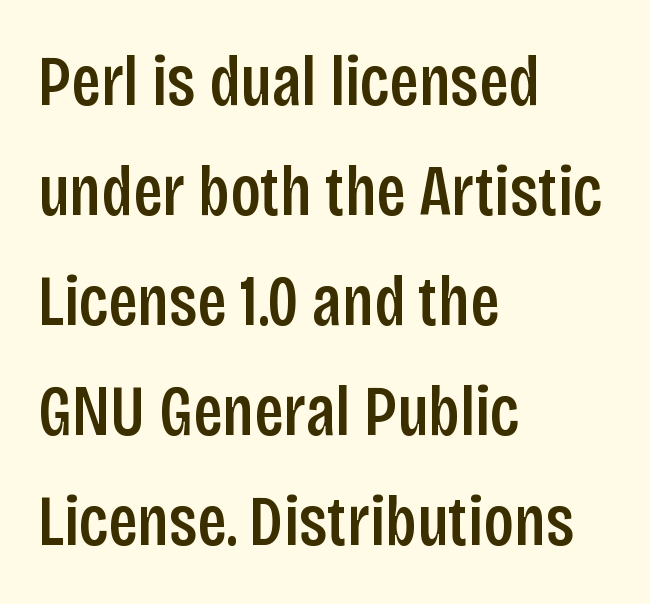
Q: Is the text italic (slanted)? A: No, it is upright.
Q: Is the typeface a serif or a sans-serif typeface? A: Sans-serif.
Q: Is the text underlined? A: No.
Q: How is the paragraph aligned? A: Left-aligned.
Q: Is the spacing between letters normal or unusually wide? A: Normal.
Q: Is the spacing between lines tight, normal or loose? A: Normal.
Q: Width (condensed, normal, or wide)? A: Condensed.
Q: Stroke contrast? A: Low.
Q: x-height? A: Large.
Q: Monospaced? A: No.
